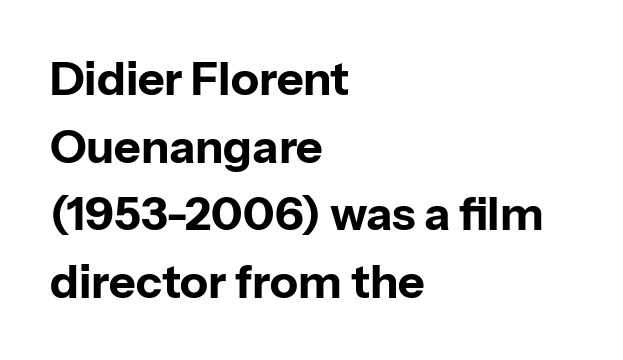
{"serif": "no", "italic": "no", "bold": "yes", "weight": "bold", "width": "normal", "stroke_contrast": "low", "x_height": "medium", "monospaced": "no", "underline": "no", "align": "left", "line_spacing": "normal", "line_spacing_ratio": 1.47, "letter_spacing": "normal", "letter_spacing_em": 0.0, "glyph_px": 46}
